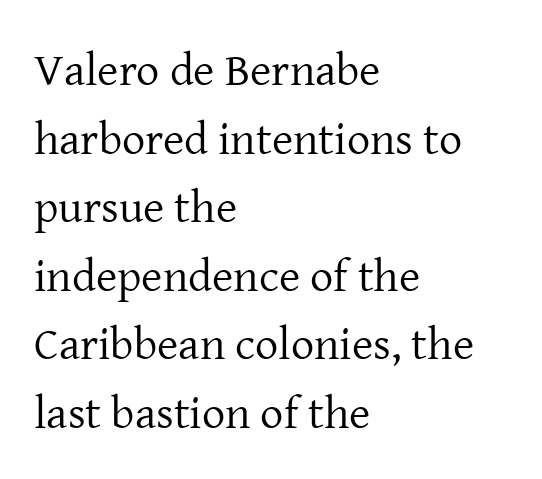
Q: Is the text bold? A: No.
Q: Is the text italic (slanted)? A: No, it is upright.
Q: Is the typeface a serif or a sans-serif typeface? A: Serif.
Q: Is the text underlined? A: No.
Q: How is the paragraph aligned? A: Left-aligned.
Q: Is the spacing between letters normal or unusually wide? A: Normal.
Q: Is the spacing between lines tight, normal or loose? A: Normal.
Q: Width (condensed, normal, or wide)? A: Normal.
Q: Stroke contrast? A: Low.
Q: x-height? A: Medium.
Q: Monospaced? A: No.
